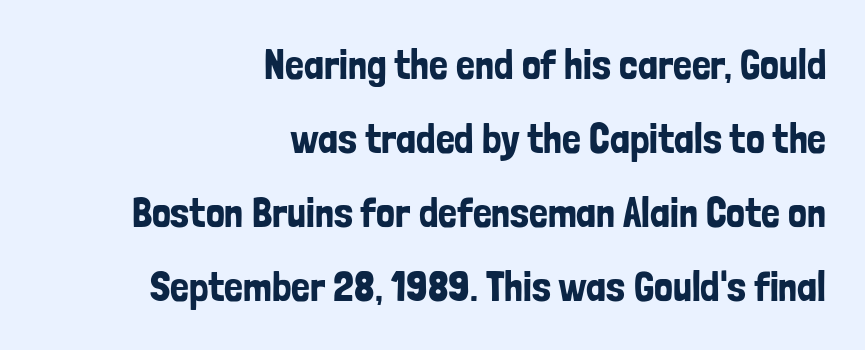
One-word summary of the alignment: right. The horizontal fit of the characters is conventional and even. Classification — sans serif. Italic? Not at all — the glyphs are vertical.
